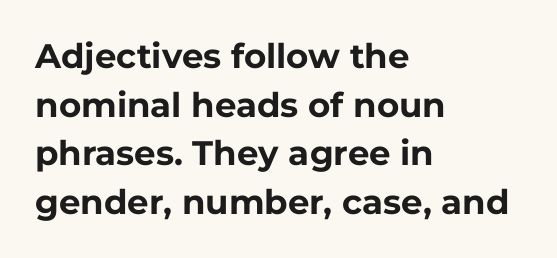
Q: Is the text bold? A: Yes.
Q: Is the text italic (slanted)? A: No, it is upright.
Q: Is the typeface a serif or a sans-serif typeface? A: Sans-serif.
Q: Is the text underlined? A: No.
Q: How is the paragraph aligned? A: Left-aligned.
Q: Is the spacing between letters normal or unusually wide? A: Normal.
Q: Is the spacing between lines tight, normal or loose? A: Normal.
Q: Width (condensed, normal, or wide)? A: Normal.
Q: Stroke contrast? A: Low.
Q: x-height? A: Medium.
Q: Monospaced? A: No.
